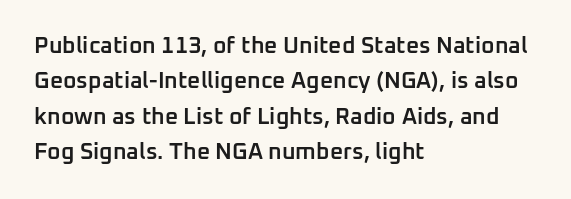
The image shows 23 px text type, upright; set left-aligned, normal line spacing (1.54x), normal letter spacing, not underlined.
